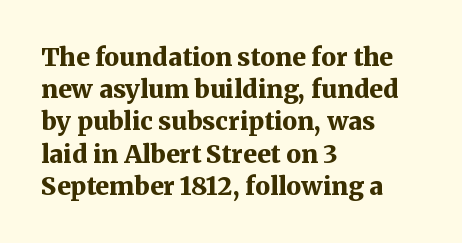
{"italic": "no", "bold": "yes", "underline": "no", "align": "left", "line_spacing": "normal", "line_spacing_ratio": 1.29, "letter_spacing": "normal", "letter_spacing_em": 0.0, "glyph_px": 25}
